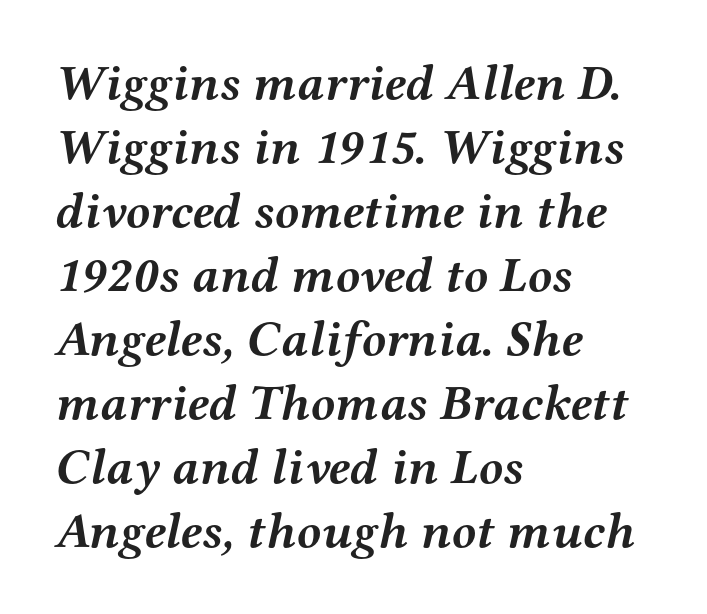
The image shows 50 px semibold, wide serif type, italic (leaning right); set left-aligned, normal line spacing (1.28x), normal letter spacing, not underlined; medium stroke contrast and a medium x-height.
